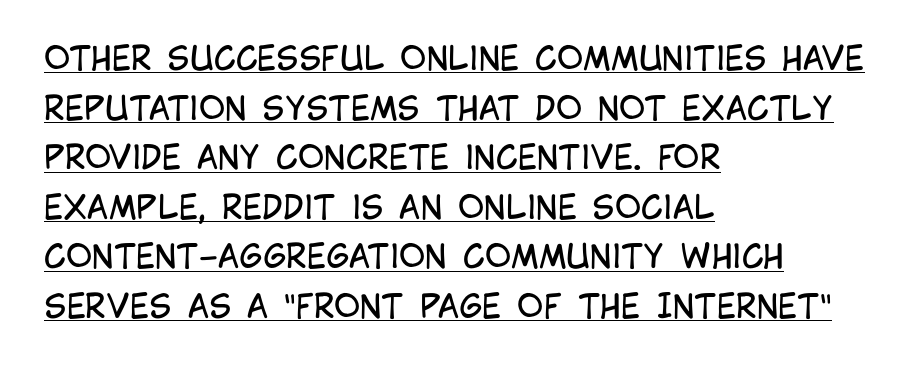
{"serif": "no", "italic": "no", "bold": "no", "weight": "regular", "width": "condensed", "stroke_contrast": "low", "x_height": "large", "monospaced": "no", "underline": "yes", "align": "left", "line_spacing": "normal", "line_spacing_ratio": 1.55, "letter_spacing": "normal", "letter_spacing_em": 0.0, "glyph_px": 32}
